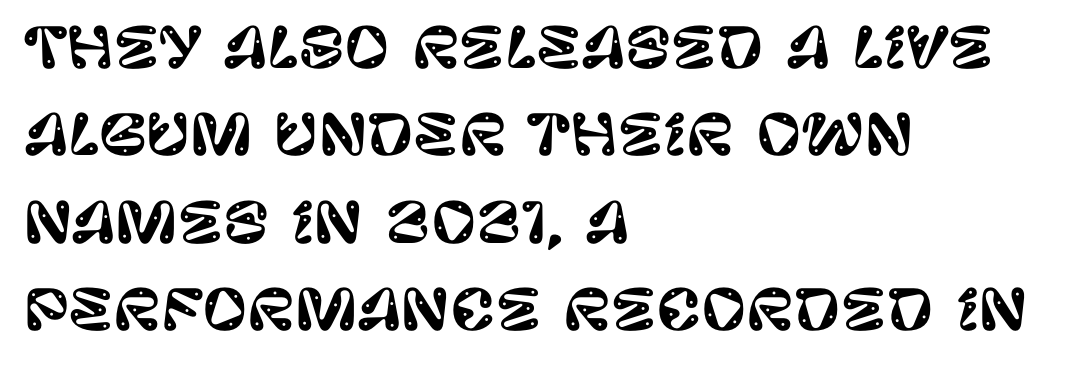
Q: Is the text italic (slanted)? A: Yes.
Q: Is the typeface a serif or a sans-serif typeface? A: Sans-serif.
Q: Is the text underlined? A: No.
Q: How is the paragraph aligned? A: Left-aligned.
Q: Is the spacing between letters normal or unusually wide? A: Normal.
Q: Is the spacing between lines tight, normal or loose? A: Normal.
Q: Width (condensed, normal, or wide)? A: Normal.
Q: Stroke contrast? A: Low.
Q: x-height? A: Large.
Q: Monospaced? A: No.
